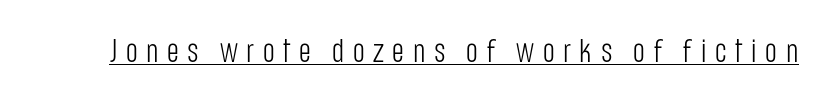
The image shows 32 px light, condensed sans-serif type, upright; set unusually wide letter spacing (+0.27 em), underlined; low stroke contrast and a large x-height.
